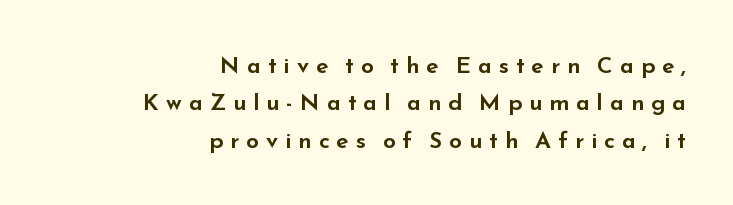
The image shows 23 px text type, upright; set right-aligned, normal line spacing (1.63x), unusually wide letter spacing (+0.3 em), not underlined.
